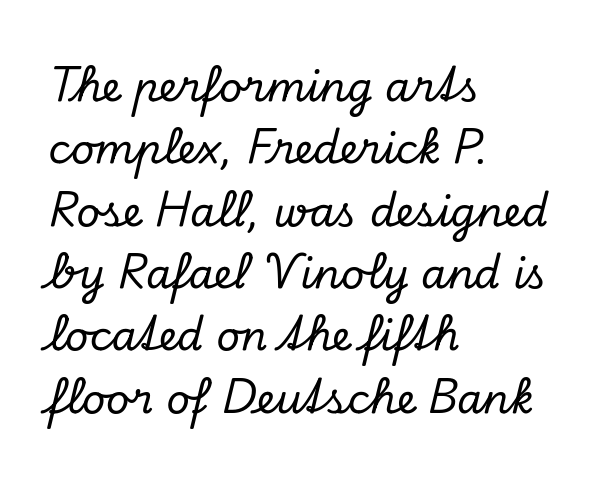
Q: Is the text italic (slanted)? A: Yes, it leans right by about 13 degrees.
Q: Is the typeface a serif or a sans-serif typeface? A: Serif.
Q: Is the text underlined? A: No.
Q: How is the paragraph aligned? A: Left-aligned.
Q: Is the spacing between letters normal or unusually wide? A: Normal.
Q: Is the spacing between lines tight, normal or loose? A: Normal.
Q: Width (condensed, normal, or wide)? A: Normal.
Q: Stroke contrast? A: Low.
Q: x-height? A: Small.
Q: Monospaced? A: No.
